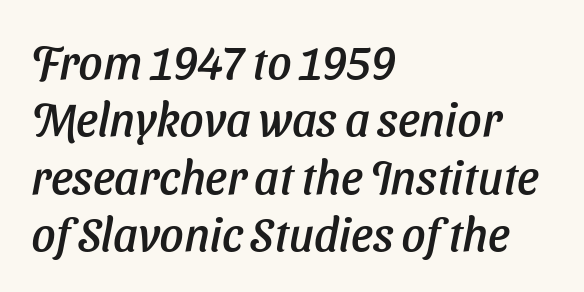
Each letter keeps its own natural width here, so spacing adapts to shape. No word sits above an underline. Glyph-to-glyph distance matches everyday printed text.
